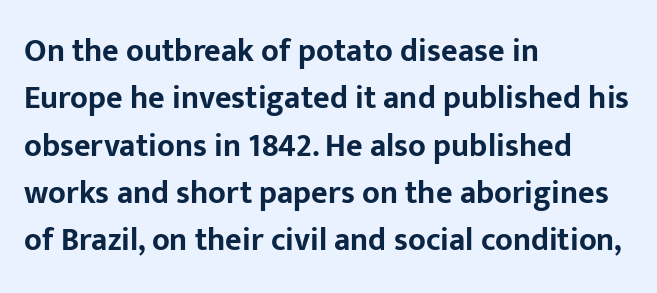
The image shows 32 px bold sans-serif type, upright; set left-aligned, normal line spacing (1.48x), normal letter spacing, not underlined; low stroke contrast and a medium x-height.
